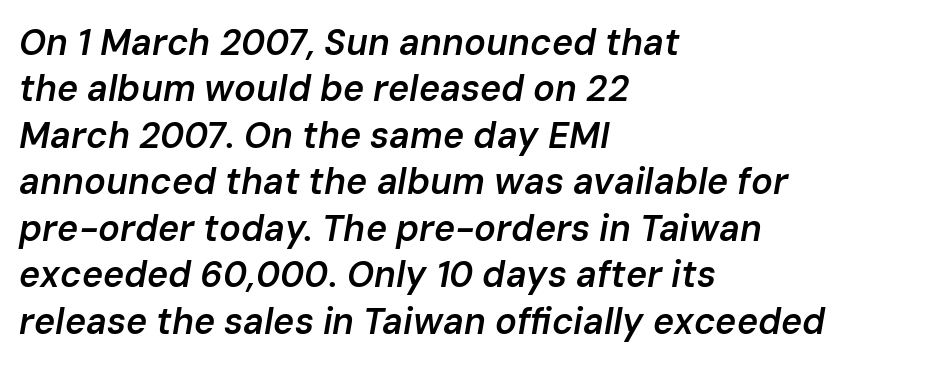
{"italic": "yes", "lean": "right", "slant_degrees": 10, "bold": "semi", "weight": "semibold", "width": "normal", "stroke_contrast": "low", "x_height": "medium", "monospaced": "no", "underline": "no", "align": "left", "line_spacing": "normal", "line_spacing_ratio": 1.29, "letter_spacing": "normal", "letter_spacing_em": 0.0, "glyph_px": 36}
